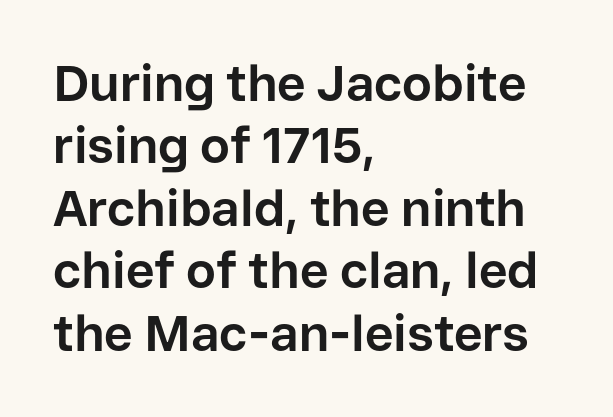
Q: Is the text bold? A: Yes.
Q: Is the text italic (slanted)? A: No, it is upright.
Q: Is the typeface a serif or a sans-serif typeface? A: Sans-serif.
Q: Is the text underlined? A: No.
Q: How is the paragraph aligned? A: Left-aligned.
Q: Is the spacing between letters normal or unusually wide? A: Normal.
Q: Is the spacing between lines tight, normal or loose? A: Normal.
Q: Width (condensed, normal, or wide)? A: Normal.
Q: Stroke contrast? A: Low.
Q: x-height? A: Medium.
Q: Monospaced? A: No.
